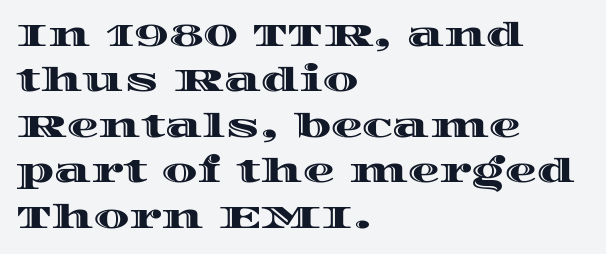
The image shows 32 px wide type, upright; set left-aligned, normal line spacing (1.42x), normal letter spacing, not underlined; a large x-height.
